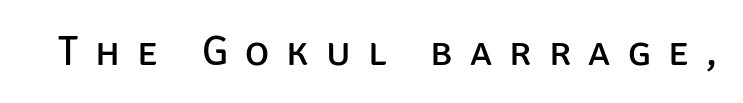
Serif or sans? Sans — the stroke terminals are bare. Every stem runs plumb, perpendicular to the baseline. Character widths vary here, with narrow letters taking less room than wide ones. Stem width sits at or under what a default text font uses.
